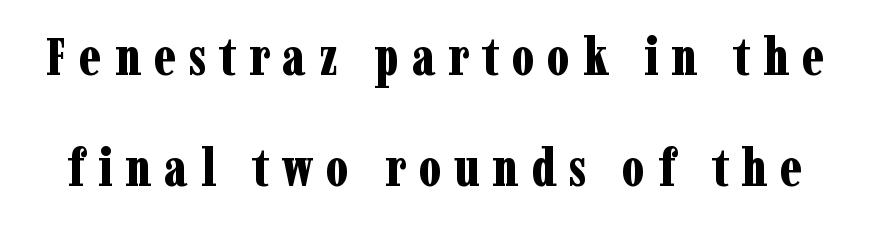
Q: Is the text bold? A: Yes.
Q: Is the text italic (slanted)? A: No, it is upright.
Q: Is the typeface a serif or a sans-serif typeface? A: Serif.
Q: Is the text underlined? A: No.
Q: Is the spacing between letters normal or unusually wide? A: Unusually wide.
Q: Is the spacing between lines tight, normal or loose? A: Loose.
Q: Width (condensed, normal, or wide)? A: Condensed.
Q: Stroke contrast? A: Low.
Q: x-height? A: Medium.
Q: Monospaced? A: No.
